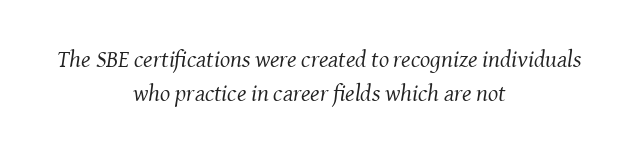
The image shows 24 px text type, italic (leaning right); set centered, normal line spacing (1.4x), normal letter spacing, not underlined.
